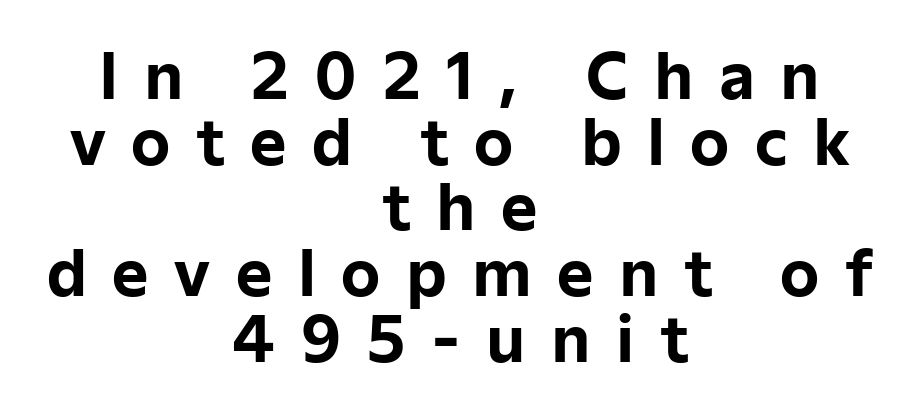
The image shows 62 px bold sans-serif type, upright; set centered, tight line spacing (1.06x), unusually wide letter spacing (+0.41 em), not underlined; low stroke contrast and a medium x-height.
